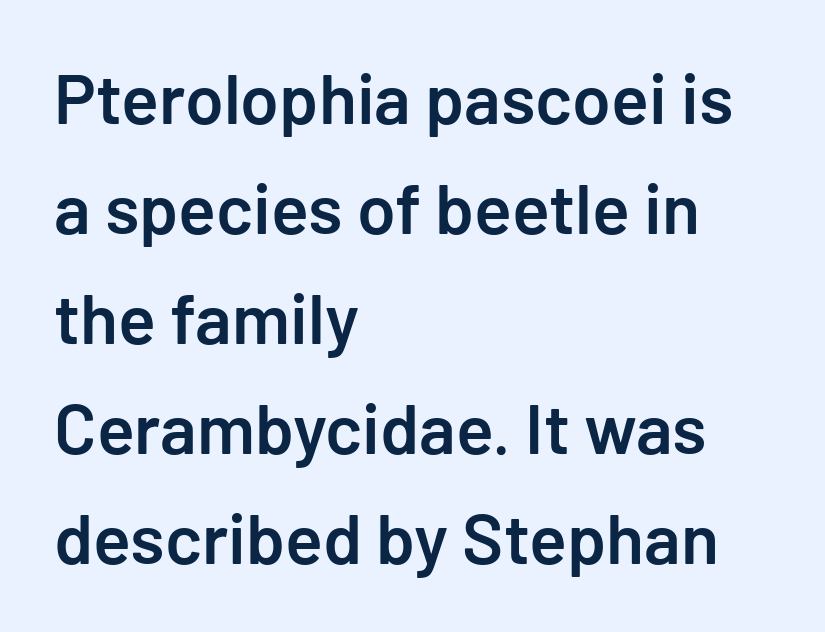
Q: Is the text bold? A: Semi-bold.
Q: Is the text italic (slanted)? A: No, it is upright.
Q: Is the typeface a serif or a sans-serif typeface? A: Sans-serif.
Q: Is the text underlined? A: No.
Q: How is the paragraph aligned? A: Left-aligned.
Q: Is the spacing between letters normal or unusually wide? A: Normal.
Q: Is the spacing between lines tight, normal or loose? A: Normal.
Q: Width (condensed, normal, or wide)? A: Normal.
Q: Stroke contrast? A: Low.
Q: x-height? A: Medium.
